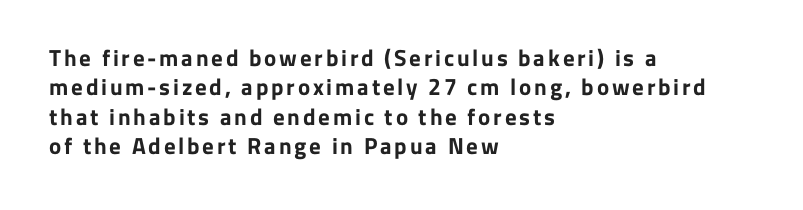
Compared with typical paragraphs, the rows here are spaced about the same. Compared with an ordinary text face, these strokes are far heavier — a full bold. Alignment: flush left. Rendered with straight, roman letterforms. The gap between lines stays unmarked.
